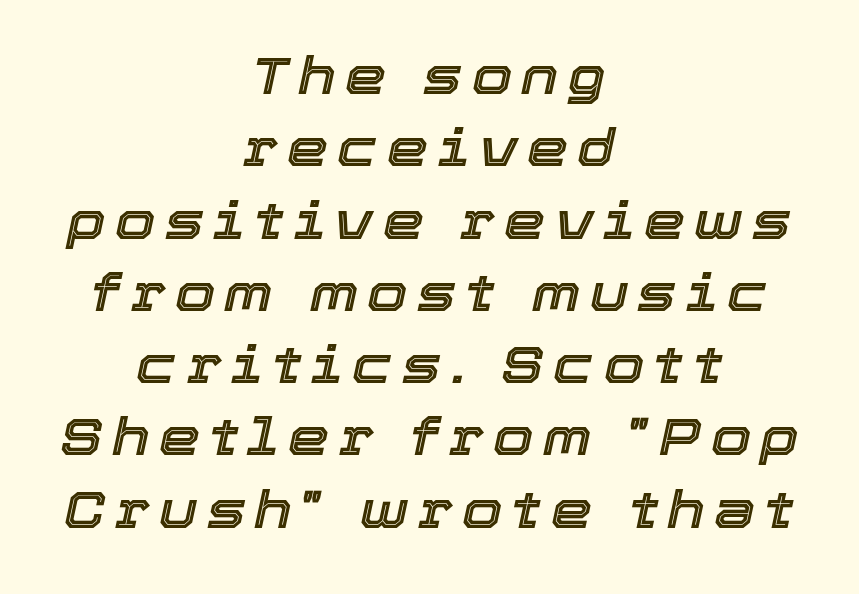
The image shows 52 px text type, italic (leaning right); set centered, normal line spacing (1.39x), not underlined; a medium x-height.
